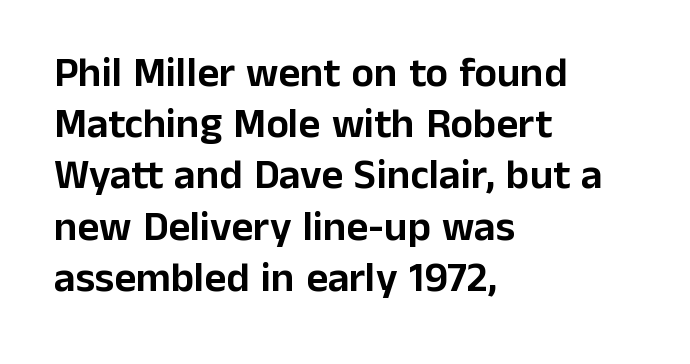
{"serif": "no", "italic": "no", "width": "normal", "stroke_contrast": "low", "x_height": "medium", "monospaced": "no", "underline": "no", "align": "left", "line_spacing_ratio": 1.22, "letter_spacing": "normal", "letter_spacing_em": 0.0, "glyph_px": 42}
